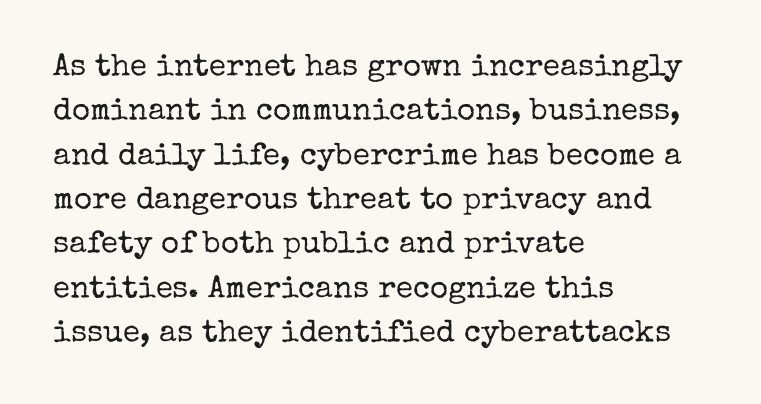
The characters display serif detailing at their extremities. The space between consecutive lines is moderate. The typesetter chose a ragged-right arrangement here. It's the straight-up-and-down kind of type. The horizontal fit of the characters is conventional and even. Underlining? Definitely not there.
